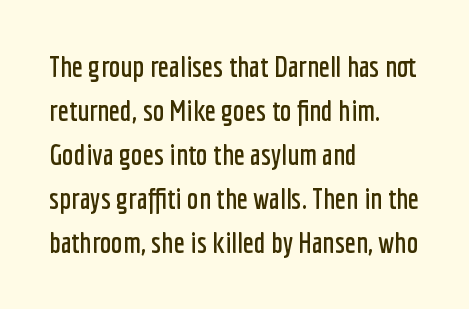
Q: Is the text italic (slanted)? A: No, it is upright.
Q: Is the typeface a serif or a sans-serif typeface? A: Sans-serif.
Q: Is the text underlined? A: No.
Q: How is the paragraph aligned? A: Left-aligned.
Q: Is the spacing between letters normal or unusually wide? A: Normal.
Q: Is the spacing between lines tight, normal or loose? A: Normal.
Q: Width (condensed, normal, or wide)? A: Condensed.
Q: Stroke contrast? A: Low.
Q: x-height? A: Medium.
Q: Monospaced? A: No.
